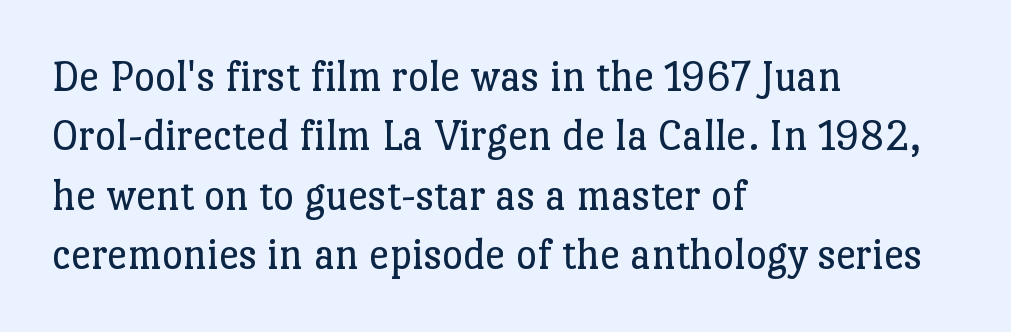
The image shows 45 px regular-weight serif type, upright; set left-aligned, normal line spacing (1.32x), normal letter spacing, not underlined; low stroke contrast and a medium x-height.
